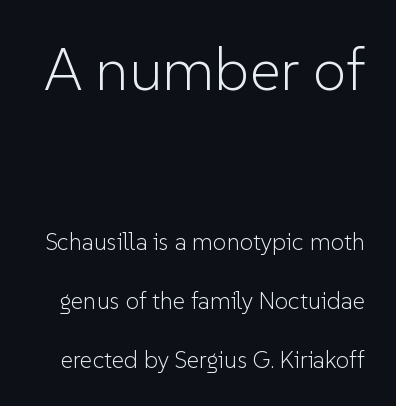
{"serif": "no", "italic": "no", "bold": "no", "weight": "light", "width": "normal", "stroke_contrast": "low", "x_height": "medium", "monospaced": "no", "underline": "no", "line_spacing": "loose", "line_spacing_ratio": 2.45, "letter_spacing": "normal", "letter_spacing_em": 0.0, "larger_block": "first", "size_ratio": 2.5, "glyph_px": 60}
